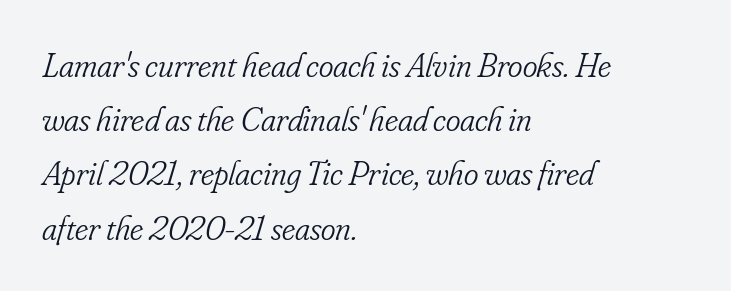
{"serif": "yes", "italic": "yes", "lean": "right", "slant_degrees": 16, "bold": "no", "weight": "light", "width": "condensed", "stroke_contrast": "low", "x_height": "small", "monospaced": "no", "underline": "no", "align": "left", "line_spacing": "normal", "line_spacing_ratio": 1.55, "letter_spacing": "normal", "letter_spacing_em": 0.0, "glyph_px": 35}
